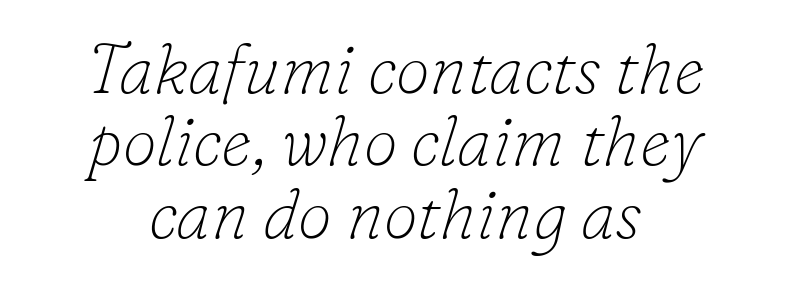
A typesetter would call this proportional, since set widths differ per character. The axis of the letterforms is tilted away from vertical. Here the glyphs are tracked normally, forming tight word shapes. Check the space under the baseline: it is left empty. Does the type have serifs? Yes, each stem ends in a small foot. The space between consecutive lines is stingy.
